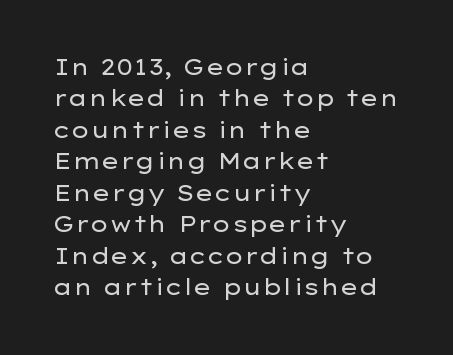
{"italic": "no", "bold": "no", "underline": "no", "align": "left", "line_spacing": "normal", "line_spacing_ratio": 1.43, "letter_spacing": "normal", "letter_spacing_em": 0.0, "glyph_px": 22}
